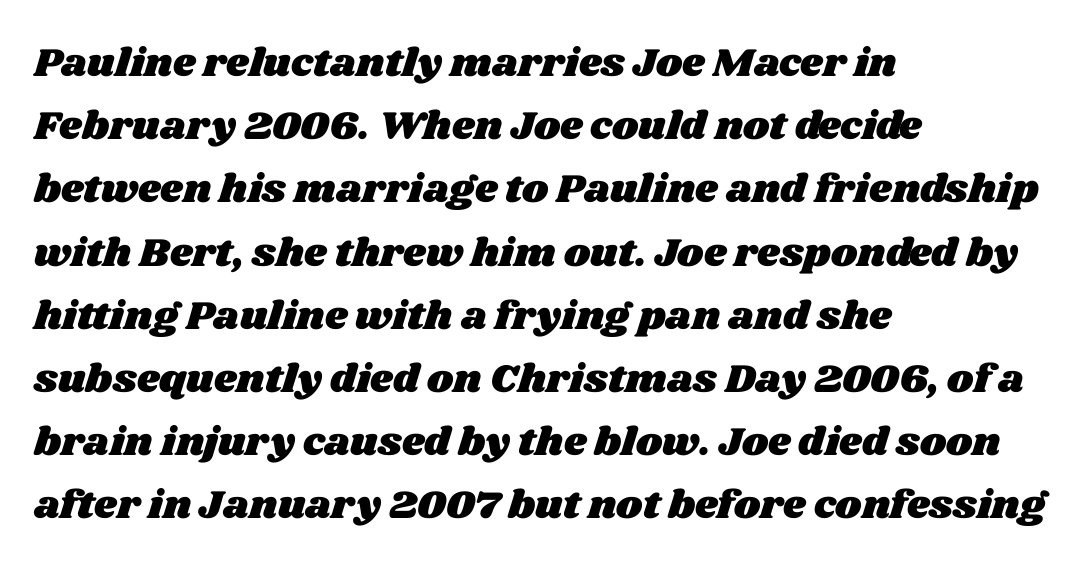
The image shows 40 px wide type; set left-aligned, normal line spacing (1.58x), normal letter spacing, not underlined; medium stroke contrast and a large x-height.
